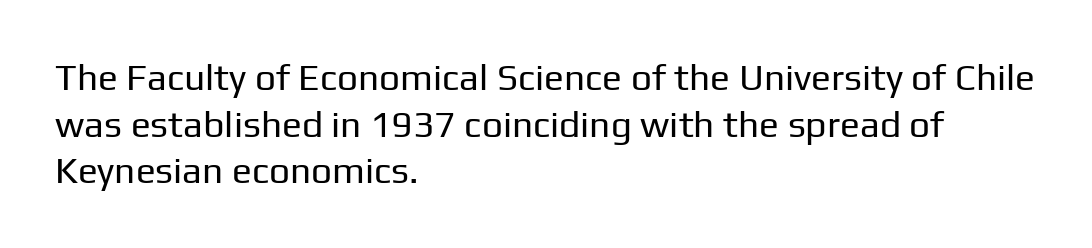
Q: Is the text bold? A: No.
Q: Is the text italic (slanted)? A: No, it is upright.
Q: Is the typeface a serif or a sans-serif typeface? A: Sans-serif.
Q: Is the text underlined? A: No.
Q: How is the paragraph aligned? A: Left-aligned.
Q: Is the spacing between letters normal or unusually wide? A: Normal.
Q: Is the spacing between lines tight, normal or loose? A: Normal.
Q: Width (condensed, normal, or wide)? A: Normal.
Q: Stroke contrast? A: Low.
Q: x-height? A: Medium.
Q: Monospaced? A: No.
